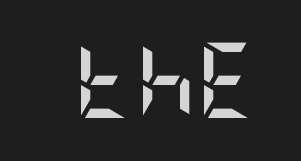
The image shows 75 px semibold, condensed sans-serif type, upright; set normal letter spacing, not underlined; low stroke contrast and a large x-height.
